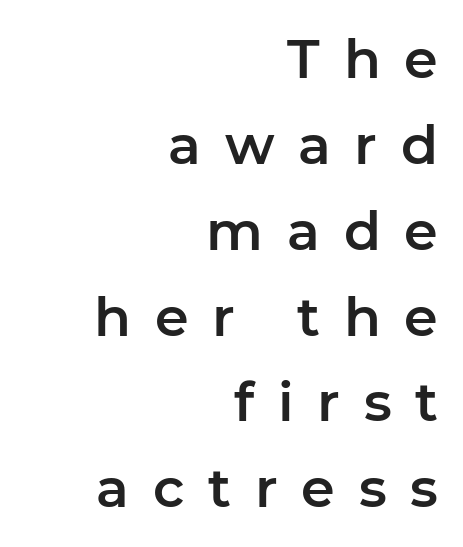
The image shows 54 px sans-serif type, upright; set right-aligned, normal line spacing (1.59x), unusually wide letter spacing (+0.44 em), not underlined; low stroke contrast and a medium x-height.
